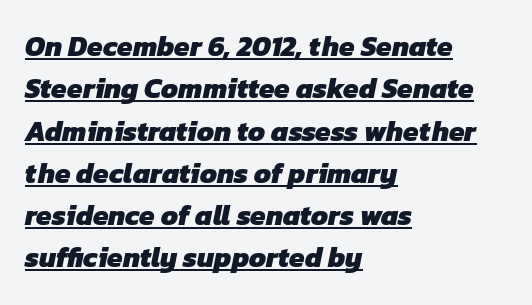
Q: Is the text bold? A: Yes.
Q: Is the typeface a serif or a sans-serif typeface? A: Sans-serif.
Q: Is the text underlined? A: Yes.
Q: How is the paragraph aligned? A: Left-aligned.
Q: Is the spacing between letters normal or unusually wide? A: Normal.
Q: Is the spacing between lines tight, normal or loose? A: Normal.
Q: Width (condensed, normal, or wide)? A: Normal.
Q: Stroke contrast? A: Low.
Q: x-height? A: Medium.
Q: Monospaced? A: No.
